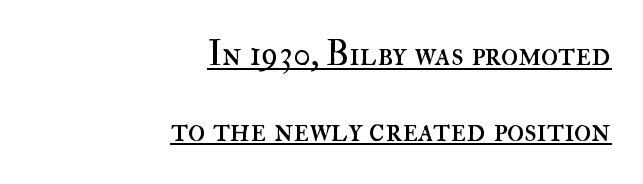
{"italic": "no", "bold": "no", "weight": "regular", "width": "normal", "stroke_contrast": "high", "x_height": "small", "monospaced": "no", "underline": "yes", "align": "right", "line_spacing": "loose", "line_spacing_ratio": 2.16, "letter_spacing": "normal", "letter_spacing_em": 0.0, "glyph_px": 35}
